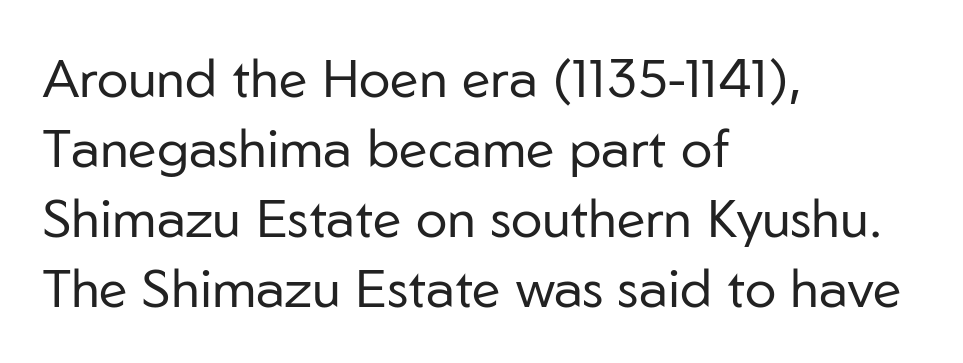
{"serif": "no", "italic": "no", "bold": "no", "weight": "regular", "width": "normal", "stroke_contrast": "low", "x_height": "medium", "monospaced": "no", "underline": "no", "align": "left", "line_spacing": "normal", "line_spacing_ratio": 1.32, "letter_spacing": "normal", "letter_spacing_em": 0.0, "glyph_px": 53}
